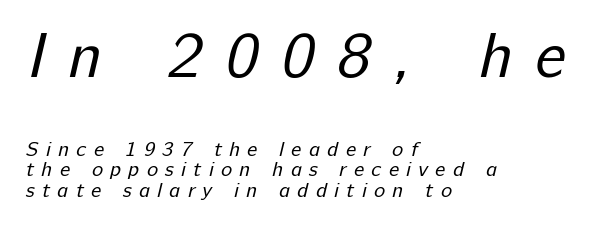
{"serif": "no", "bold": "no", "weight": "regular", "width": "normal", "stroke_contrast": "low", "x_height": "medium", "monospaced": "no", "underline": "no", "align": "left", "line_spacing": "tight", "line_spacing_ratio": 0.98, "letter_spacing": "wide", "letter_spacing_em": 0.35, "larger_block": "first", "size_ratio": 3.05, "glyph_px": 64}
